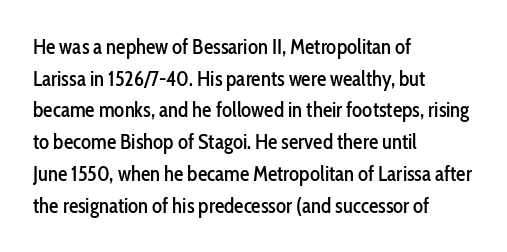
Q: Is the text italic (slanted)? A: No, it is upright.
Q: Is the text underlined? A: No.
Q: How is the paragraph aligned? A: Left-aligned.
Q: Is the spacing between letters normal or unusually wide? A: Normal.
Q: Is the spacing between lines tight, normal or loose? A: Normal.
